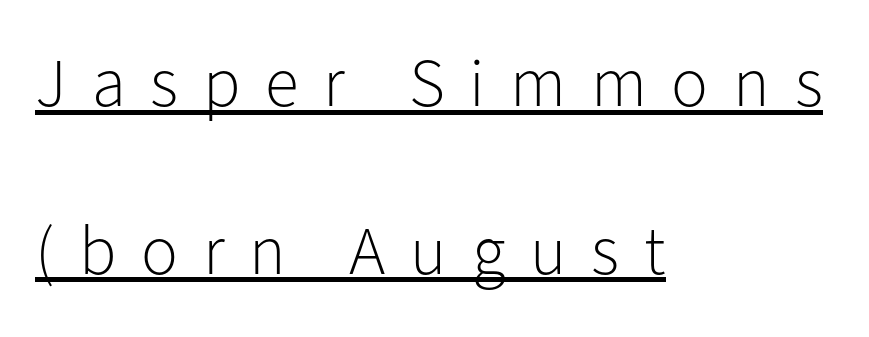
The image shows 69 px light sans-serif type, upright; set left-aligned, loose line spacing (2.43x), unusually wide letter spacing (+0.36 em), underlined; low stroke contrast and a medium x-height.
